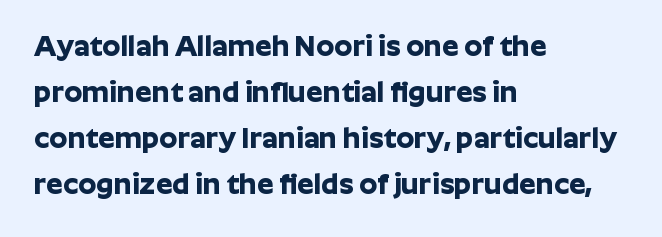
{"serif": "no", "italic": "no", "bold": "yes", "weight": "bold", "width": "normal", "stroke_contrast": "low", "x_height": "medium", "monospaced": "no", "underline": "no", "align": "left", "line_spacing": "normal", "line_spacing_ratio": 1.59, "letter_spacing": "normal", "letter_spacing_em": 0.0, "glyph_px": 29}
